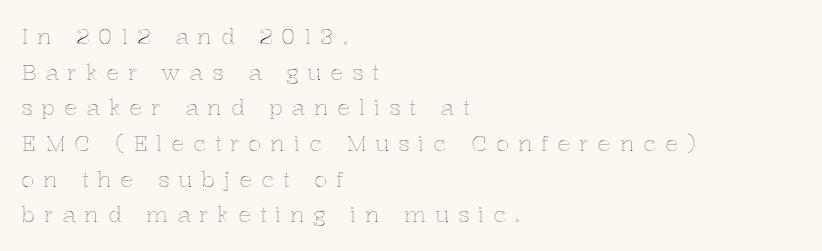
{"italic": "no", "underline": "no", "align": "left", "line_spacing": "normal", "line_spacing_ratio": 1.62, "letter_spacing": "wide", "letter_spacing_em": 0.4, "glyph_px": 22}
